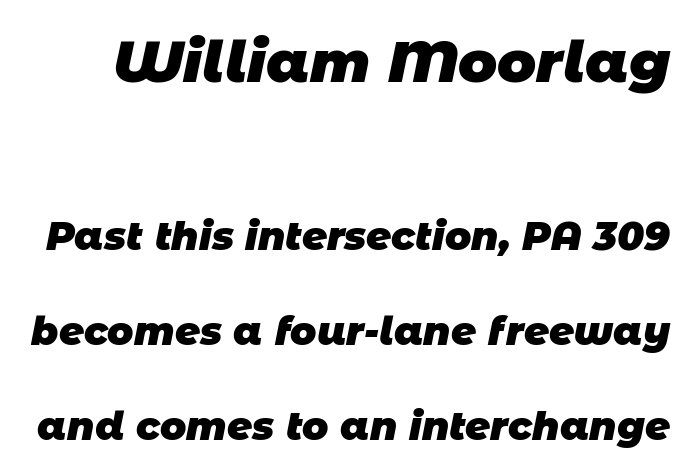
{"serif": "no", "bold": "yes", "weight": "heavy", "width": "normal", "stroke_contrast": "low", "x_height": "large", "monospaced": "no", "underline": "no", "line_spacing": "loose", "line_spacing_ratio": 2.43, "letter_spacing": "normal", "letter_spacing_em": 0.0, "larger_block": "first", "size_ratio": 1.49, "glyph_px": 58}
